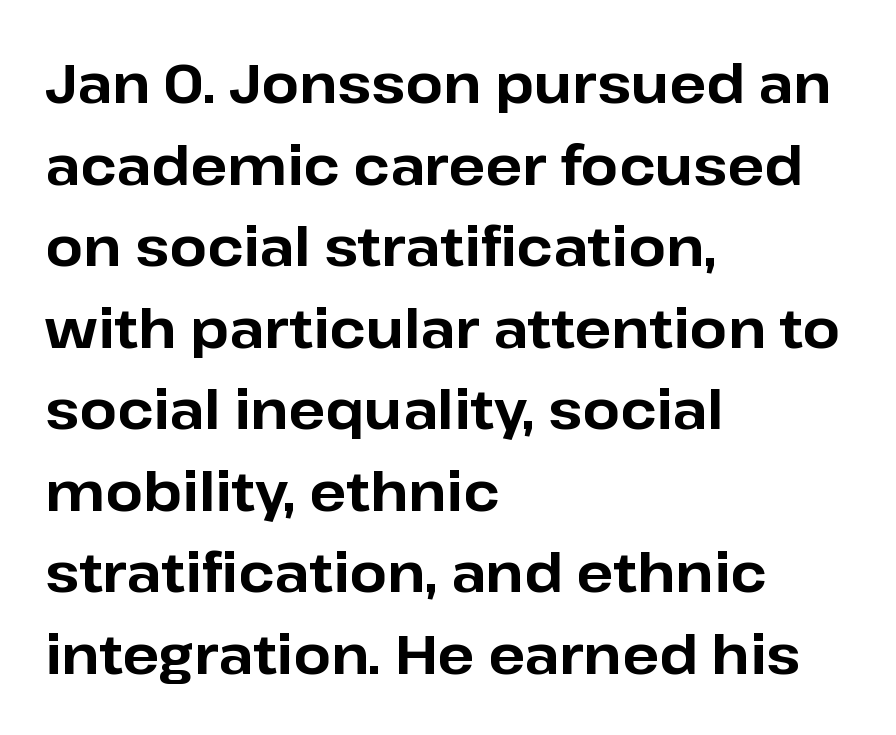
Q: Is the text bold? A: Yes.
Q: Is the text italic (slanted)? A: No, it is upright.
Q: Is the typeface a serif or a sans-serif typeface? A: Sans-serif.
Q: Is the text underlined? A: No.
Q: How is the paragraph aligned? A: Left-aligned.
Q: Is the spacing between letters normal or unusually wide? A: Normal.
Q: Is the spacing between lines tight, normal or loose? A: Normal.
Q: Width (condensed, normal, or wide)? A: Normal.
Q: Stroke contrast? A: Low.
Q: x-height? A: Medium.
Q: Monospaced? A: No.
